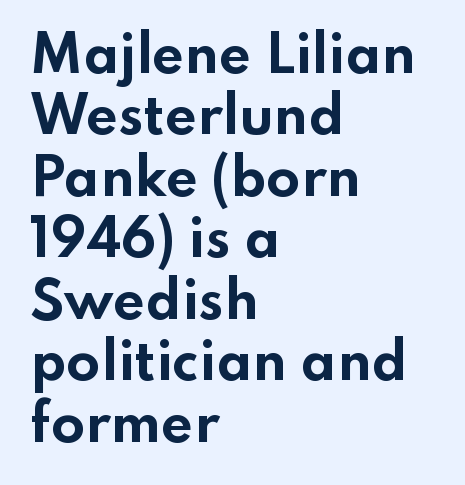
The rag falls on the right side of this text block. Does the lettering tilt? It doesn't — this is upright. The strokes are fattened all the way to bold. Serif or sans? Sans — the stroke terminals are bare. This rendering features lettering with no underline.
